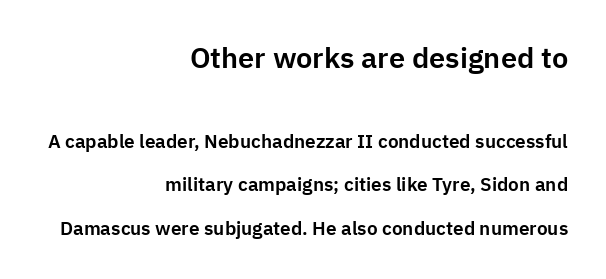
{"serif": "no", "italic": "no", "width": "normal", "stroke_contrast": "low", "x_height": "medium", "monospaced": "no", "underline": "no", "align": "right", "line_spacing": "loose", "line_spacing_ratio": 2.29, "letter_spacing": "normal", "letter_spacing_em": 0.0, "larger_block": "first", "size_ratio": 1.53, "glyph_px": 29}
